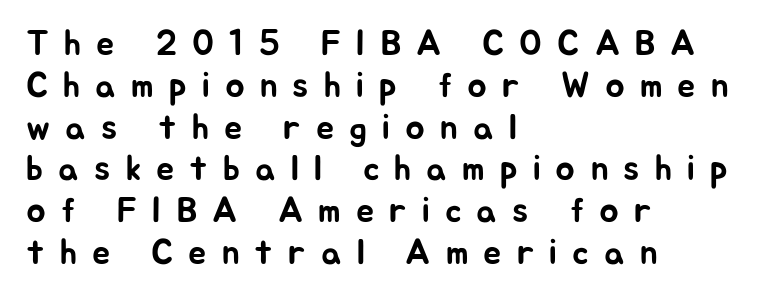
The image shows 36 px sans-serif type, upright; set left-aligned, line spacing 1.16x, unusually wide letter spacing (+0.42 em), not underlined; low stroke contrast and a medium x-height.
